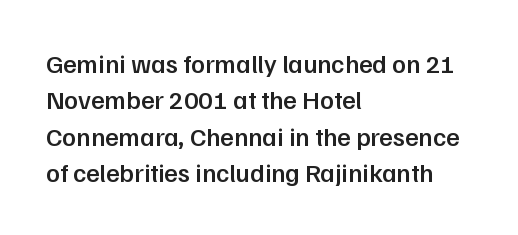
Each glyph is drawn with semibold strokes, heavier than normal yet not fully bold. Each word holds together tightly as a unit, with standard inter-letter gaps. These lines sit exactly where default settings would place them. Every row of glyphs begins at an identical x-position on the left.
